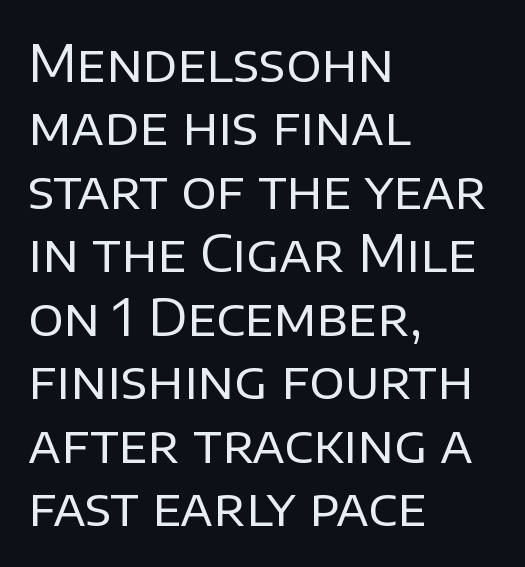
Q: Is the text bold? A: No.
Q: Is the text italic (slanted)? A: No, it is upright.
Q: Is the typeface a serif or a sans-serif typeface? A: Sans-serif.
Q: Is the text underlined? A: No.
Q: How is the paragraph aligned? A: Left-aligned.
Q: Is the spacing between letters normal or unusually wide? A: Normal.
Q: Width (condensed, normal, or wide)? A: Normal.
Q: Stroke contrast? A: Low.
Q: x-height? A: Large.
Q: Monospaced? A: No.
